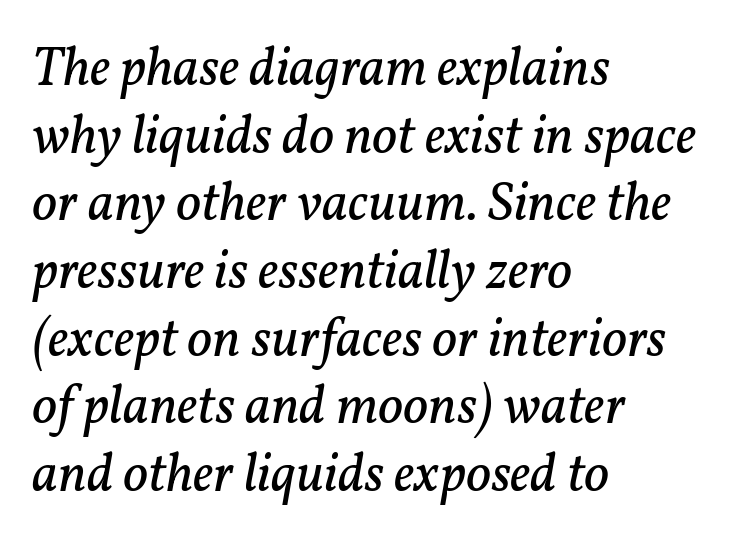
Q: Is the text bold? A: No.
Q: Is the text italic (slanted)? A: Yes, it leans right by about 11 degrees.
Q: Is the typeface a serif or a sans-serif typeface? A: Serif.
Q: Is the text underlined? A: No.
Q: How is the paragraph aligned? A: Left-aligned.
Q: Is the spacing between letters normal or unusually wide? A: Normal.
Q: Width (condensed, normal, or wide)? A: Normal.
Q: Stroke contrast? A: Low.
Q: x-height? A: Medium.
Q: Monospaced? A: No.
